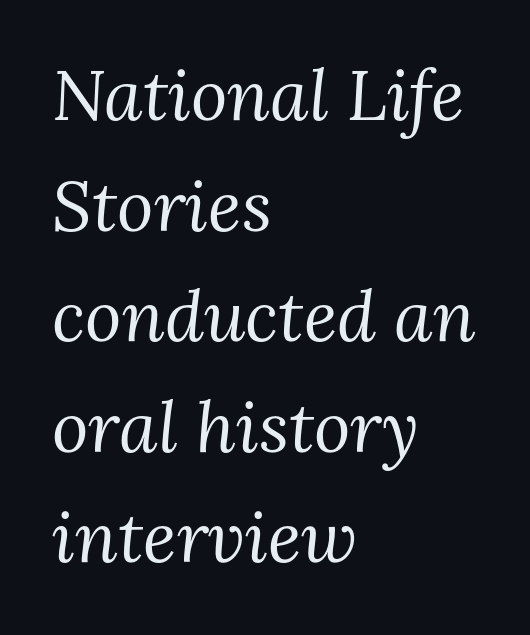
{"serif": "yes", "italic": "yes", "lean": "right", "slant_degrees": 3, "bold": "no", "weight": "regular", "width": "normal", "stroke_contrast": "medium", "x_height": "medium", "monospaced": "no", "underline": "no", "align": "left", "line_spacing": "normal", "line_spacing_ratio": 1.58, "letter_spacing": "normal", "letter_spacing_em": 0.0, "glyph_px": 70}
